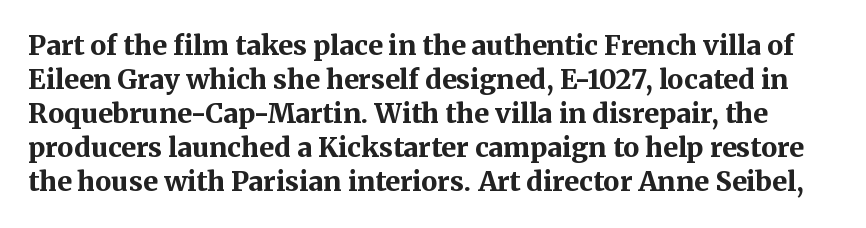
Vertical strokes here are truly vertical. Anything drawn beneath the words? Only blank space. These lines keep a tight, regular rhythm from letter to letter. A normal amount of white space separates one row of letters from the next. Set as a true bold cut, around the 700 mark.
